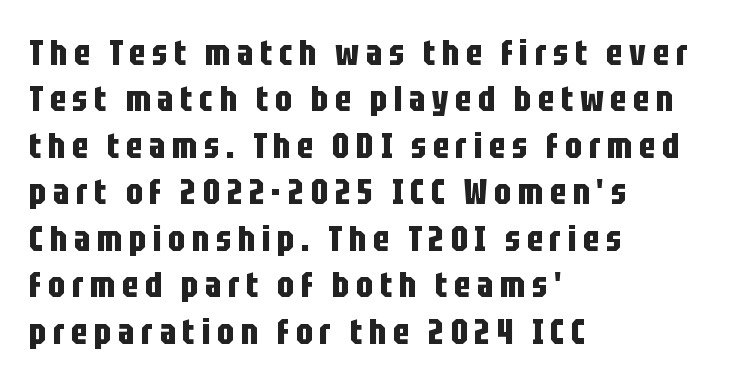
Q: Is the text bold? A: Yes.
Q: Is the text italic (slanted)? A: No, it is upright.
Q: Is the typeface a serif or a sans-serif typeface? A: Sans-serif.
Q: Is the text underlined? A: No.
Q: How is the paragraph aligned? A: Left-aligned.
Q: Is the spacing between lines tight, normal or loose? A: Normal.
Q: Width (condensed, normal, or wide)? A: Condensed.
Q: Stroke contrast? A: Low.
Q: x-height? A: Large.
Q: Monospaced? A: No.
